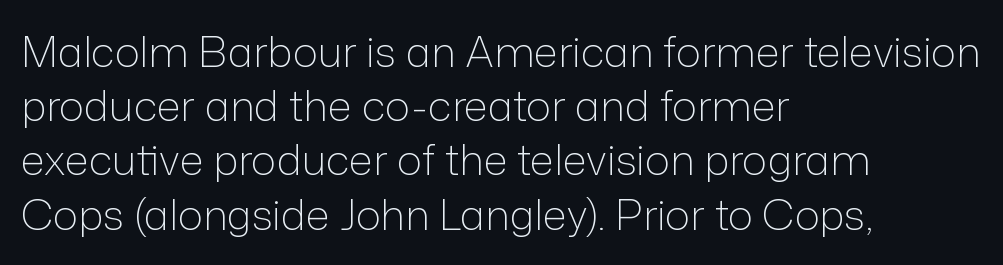
The image shows 42 px light sans-serif type, upright; set left-aligned, normal line spacing (1.29x), normal letter spacing, not underlined; low stroke contrast and a medium x-height.
